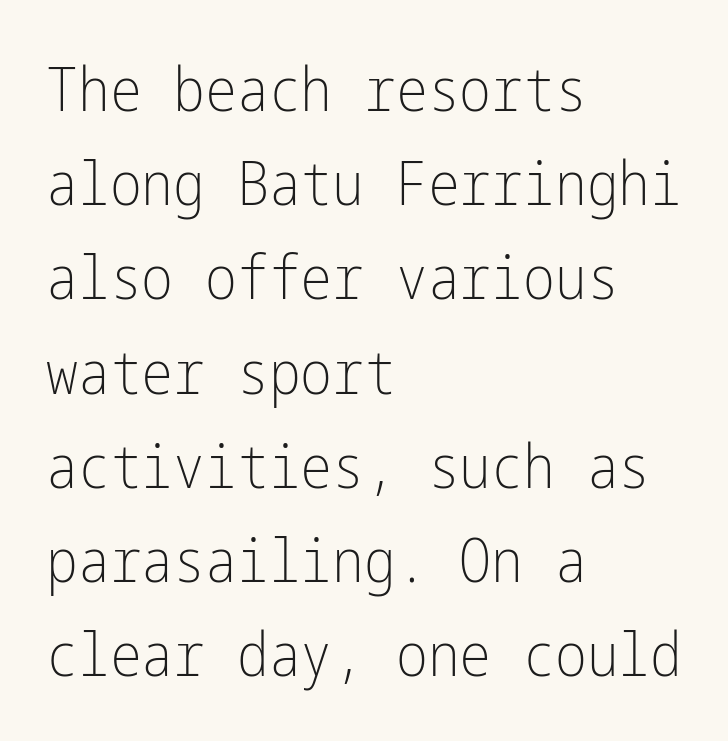
{"serif": "no", "italic": "no", "bold": "no", "weight": "light", "width": "condensed", "stroke_contrast": "low", "x_height": "medium", "underline": "no", "align": "left", "line_spacing": "normal", "line_spacing_ratio": 1.57, "letter_spacing": "normal", "letter_spacing_em": 0.0, "glyph_px": 60}
